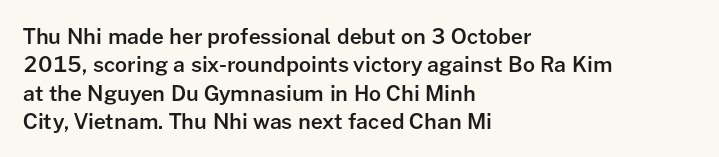
Q: Is the text bold? A: Semi-bold.
Q: Is the text italic (slanted)? A: No, it is upright.
Q: Is the text underlined? A: No.
Q: How is the paragraph aligned? A: Left-aligned.
Q: Is the spacing between letters normal or unusually wide? A: Normal.
Q: Is the spacing between lines tight, normal or loose? A: Normal.
